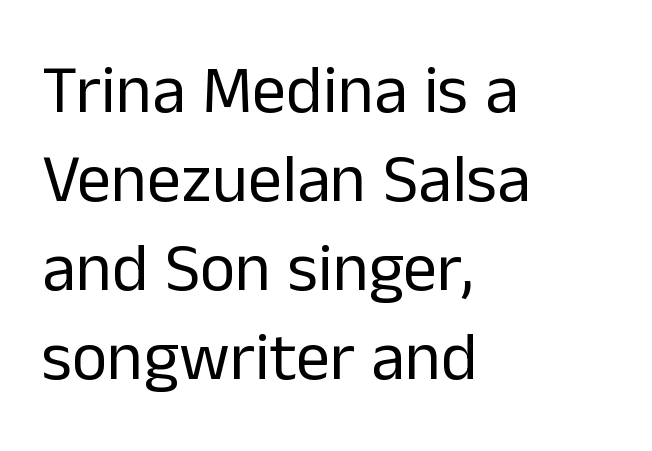
Q: Is the text bold? A: No.
Q: Is the text italic (slanted)? A: No, it is upright.
Q: Is the typeface a serif or a sans-serif typeface? A: Sans-serif.
Q: Is the text underlined? A: No.
Q: How is the paragraph aligned? A: Left-aligned.
Q: Is the spacing between letters normal or unusually wide? A: Normal.
Q: Is the spacing between lines tight, normal or loose? A: Normal.
Q: Width (condensed, normal, or wide)? A: Normal.
Q: Stroke contrast? A: Low.
Q: x-height? A: Medium.
Q: Monospaced? A: No.
